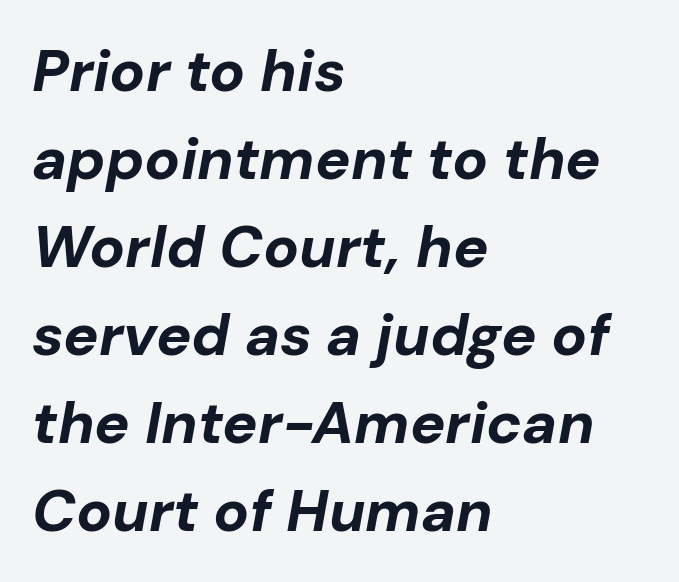
The face used here is proportionally spaced, like ordinary book or web type. Does the leading feel generous? No, just average. Posture: slanted. Letters rest on an invisible, unmarked baseline. How heavy is the stroke? Heavy — this is a bold.
